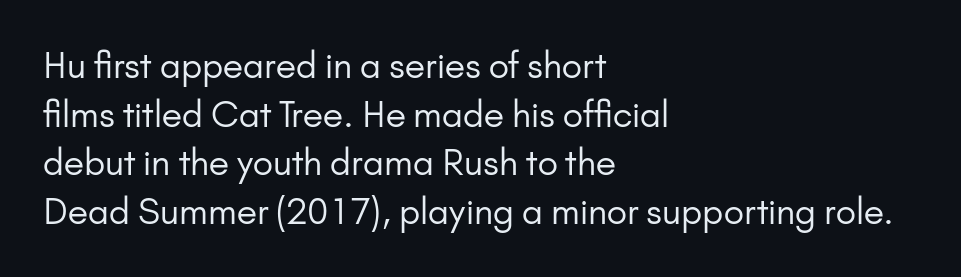
The image shows 35 px regular-weight sans-serif type, upright; set left-aligned, normal line spacing (1.39x), normal letter spacing, not underlined; low stroke contrast and a small x-height.
